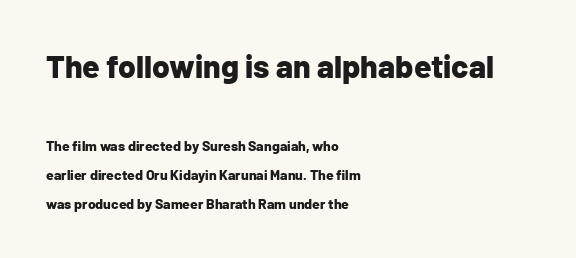
Q: Is the text bold? A: Yes.
Q: Is the text italic (slanted)? A: No, it is upright.
Q: Is the typeface a serif or a sans-serif typeface? A: Sans-serif.
Q: Is the text underlined? A: No.
Q: How is the paragraph aligned? A: Left-aligned.
Q: Is the spacing between letters normal or unusually wide? A: Normal.
Q: Is the spacing between lines tight, normal or loose? A: Loose.
Q: Which block of text is set in a larger size, the first (top) or the second (bottom)? A: The first (top) one.
Q: Width (condensed, normal, or wide)? A: Normal.
Q: Stroke contrast? A: Low.
Q: x-height? A: Medium.
Q: Monospaced? A: No.
